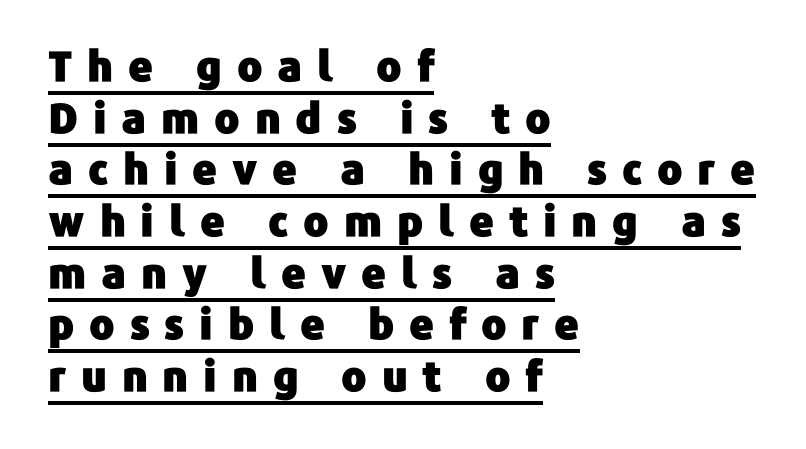
{"serif": "no", "italic": "no", "width": "normal", "stroke_contrast": "low", "x_height": "medium", "monospaced": "no", "underline": "yes", "align": "left", "line_spacing_ratio": 1.23, "letter_spacing": "wide", "letter_spacing_em": 0.35, "glyph_px": 42}
